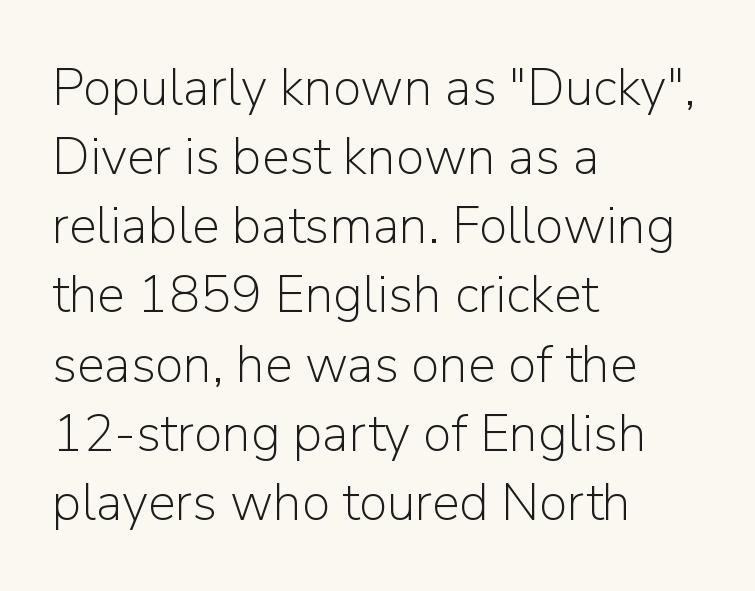
The rag falls on the right side of this text block. Short note: letters normally spaced. The rows are spaced the way most documents space them. Counters stay open thanks to moderate or lighter strokes.
